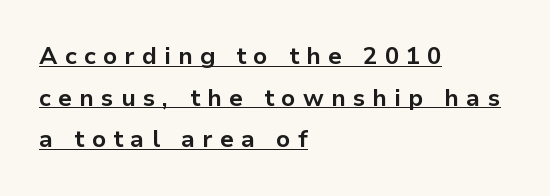
{"italic": "no", "bold": "yes", "underline": "yes", "align": "left", "line_spacing_ratio": 1.73, "letter_spacing": "wide", "letter_spacing_em": 0.29, "glyph_px": 24}
